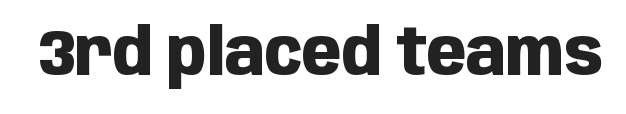
Q: Is the text bold? A: Yes.
Q: Is the text italic (slanted)? A: No, it is upright.
Q: Is the typeface a serif or a sans-serif typeface? A: Sans-serif.
Q: Is the text underlined? A: No.
Q: Is the spacing between letters normal or unusually wide? A: Normal.
Q: Width (condensed, normal, or wide)? A: Condensed.
Q: Stroke contrast? A: Low.
Q: x-height? A: Large.
Q: Monospaced? A: No.
